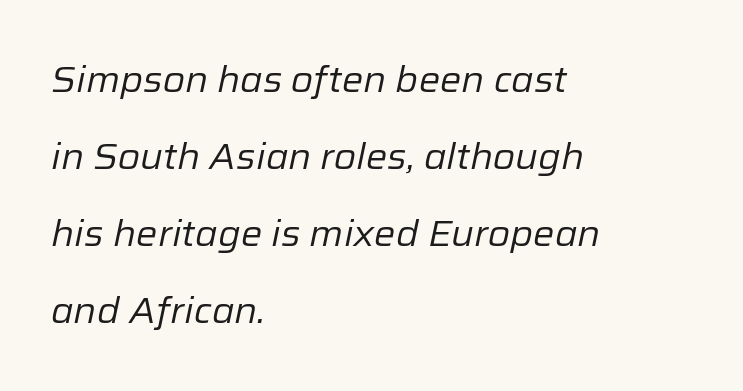
{"italic": "yes", "lean": "right", "slant_degrees": 12, "bold": "no", "weight": "regular", "width": "normal", "stroke_contrast": "low", "x_height": "medium", "monospaced": "no", "underline": "no", "align": "left", "line_spacing": "loose", "line_spacing_ratio": 2.14, "letter_spacing": "normal", "letter_spacing_em": 0.0, "glyph_px": 36}
